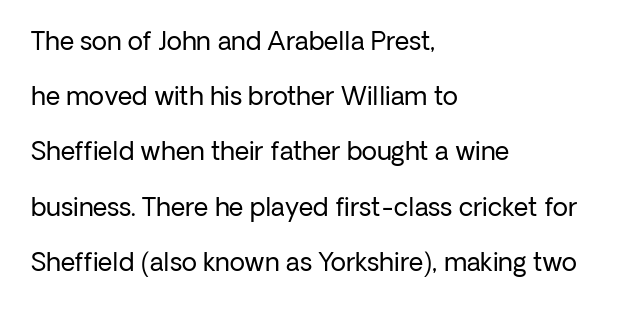
This sample uses an upright cut, with every glyph sitting square on the baseline. The space between consecutive lines is lavish. All the whitespace from short lines collects on the right. The passage shown has conventional tracking throughout.
